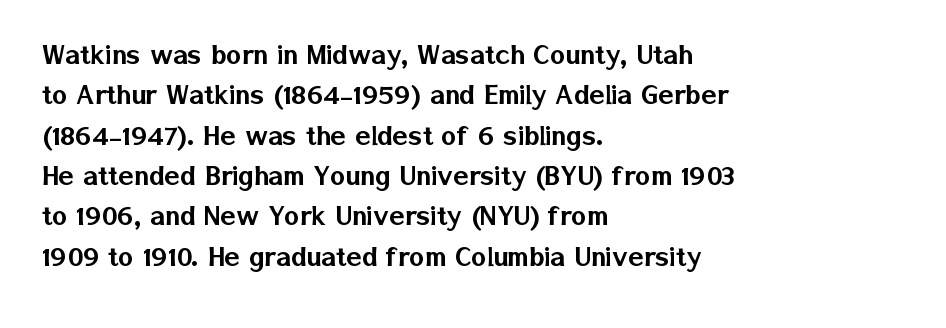
{"serif": "no", "italic": "no", "width": "normal", "stroke_contrast": "low", "x_height": "medium", "monospaced": "no", "underline": "no", "align": "left", "line_spacing": "normal", "line_spacing_ratio": 1.26, "letter_spacing": "normal", "letter_spacing_em": 0.0, "glyph_px": 32}
